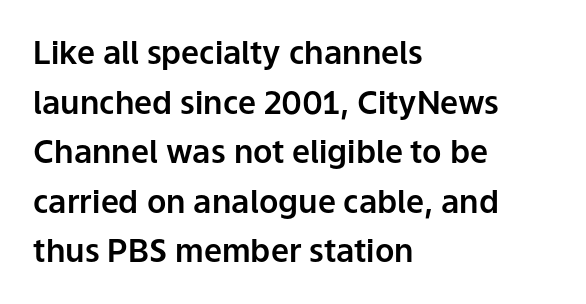
Q: Is the text italic (slanted)? A: No, it is upright.
Q: Is the typeface a serif or a sans-serif typeface? A: Sans-serif.
Q: Is the text underlined? A: No.
Q: How is the paragraph aligned? A: Left-aligned.
Q: Is the spacing between letters normal or unusually wide? A: Normal.
Q: Is the spacing between lines tight, normal or loose? A: Normal.
Q: Width (condensed, normal, or wide)? A: Normal.
Q: Stroke contrast? A: Low.
Q: x-height? A: Medium.
Q: Monospaced? A: No.
